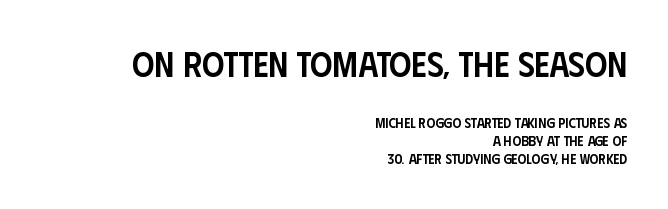
{"serif": "no", "italic": "no", "bold": "semi", "weight": "semibold", "width": "condensed", "stroke_contrast": "low", "x_height": "large", "monospaced": "no", "underline": "no", "align": "right", "line_spacing": "normal", "line_spacing_ratio": 1.27, "letter_spacing": "normal", "letter_spacing_em": 0.0, "larger_block": "first", "size_ratio": 2.5, "glyph_px": 35}
